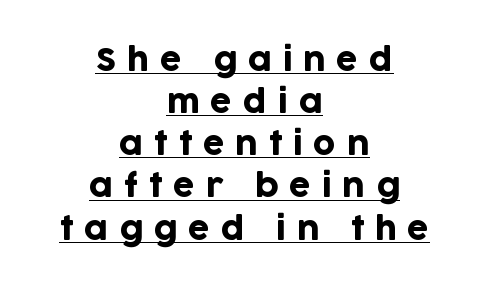
The image shows 31 px sans-serif type, upright; set centered, normal line spacing (1.36x), unusually wide letter spacing (+0.35 em), underlined; low stroke contrast and a large x-height.
